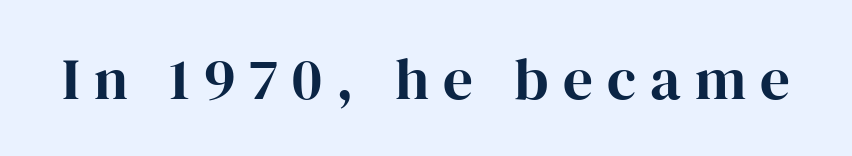
The rendering inserts visible extra space after every character. Here the designer chose a conventional face with non-uniform glyph widths. Posture: straight, roman, zero tilt. Small tapered or slab feet sit at the stroke ends, so this counts as serif. Underline: absent.
